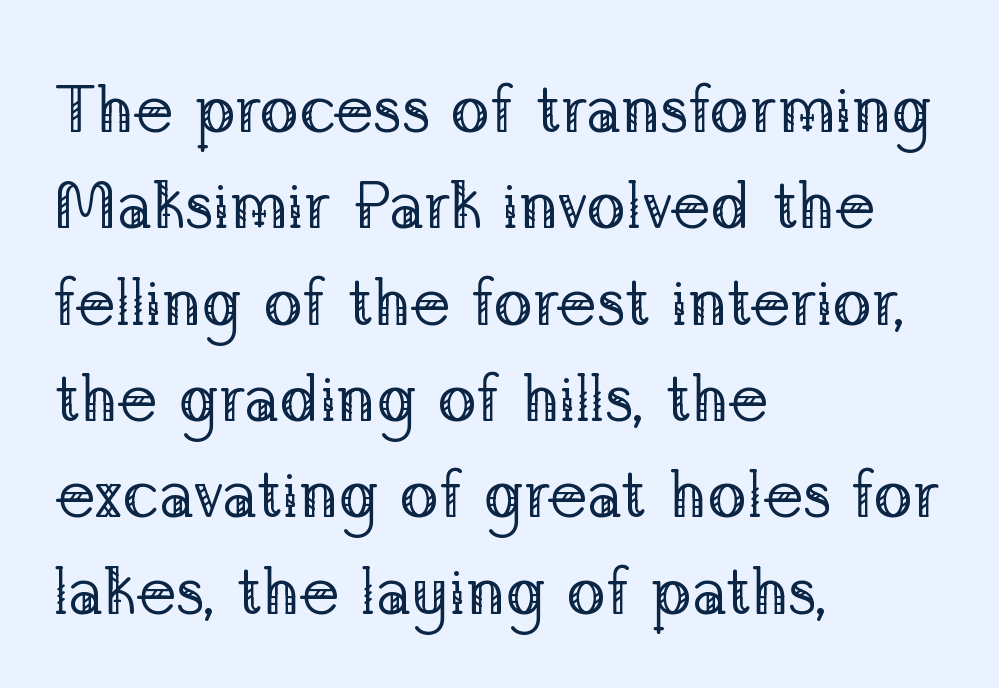
Q: Is the text bold? A: No.
Q: Is the text italic (slanted)? A: No, it is upright.
Q: Is the typeface a serif or a sans-serif typeface? A: Serif.
Q: Is the text underlined? A: No.
Q: How is the paragraph aligned? A: Left-aligned.
Q: Is the spacing between letters normal or unusually wide? A: Normal.
Q: Is the spacing between lines tight, normal or loose? A: Normal.
Q: Width (condensed, normal, or wide)? A: Normal.
Q: Stroke contrast? A: Low.
Q: x-height? A: Medium.
Q: Monospaced? A: No.
